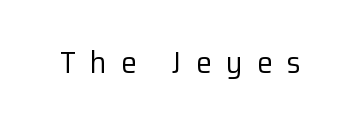
The image shows 31 px regular-weight sans-serif type, upright; set unusually wide letter spacing (+0.47 em), not underlined; low stroke contrast and a medium x-height.
